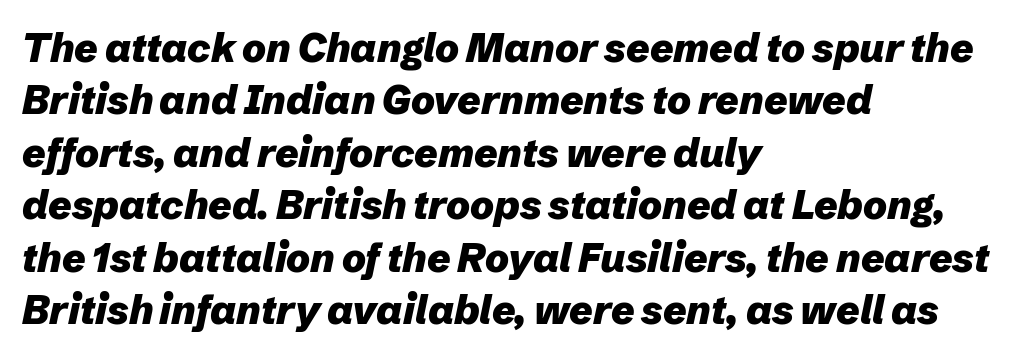
Rule under the text: the space is simply empty. Typesetter's note: full bold, strokes at maximum text heaviness. The rendering keeps characters at their native spacing. Rows of type keep a routine distance in the vertical direction.
